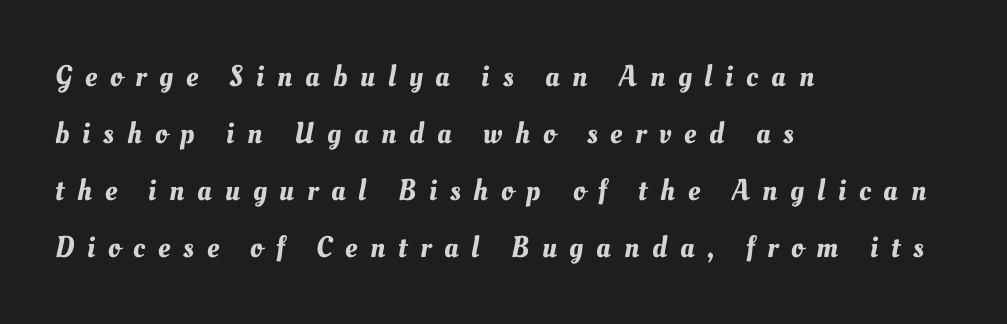
Q: Is the text underlined? A: No.
Q: How is the paragraph aligned? A: Left-aligned.
Q: Is the spacing between letters normal or unusually wide? A: Unusually wide.
Q: Is the spacing between lines tight, normal or loose? A: Loose.
Q: Width (condensed, normal, or wide)? A: Normal.
Q: Stroke contrast? A: Medium.
Q: x-height? A: Small.
Q: Monospaced? A: No.
